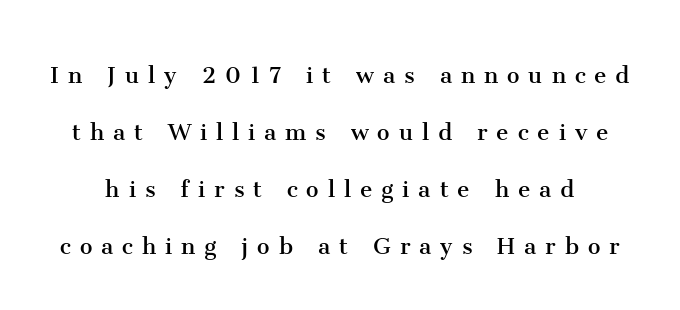
Vertical spacing — loose. These lines are rendered in a variable-pitch font. Bold? No — there's no thickening of the strokes. These lines have a slow, spaced-out rhythm from letter to letter. Underlining? Definitely not there.
